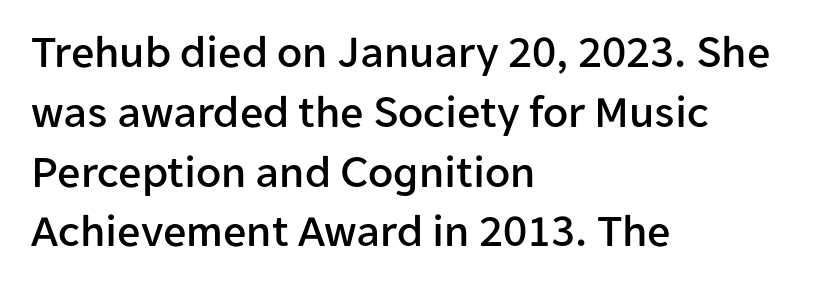
Q: Is the text italic (slanted)? A: No, it is upright.
Q: Is the typeface a serif or a sans-serif typeface? A: Sans-serif.
Q: Is the text underlined? A: No.
Q: How is the paragraph aligned? A: Left-aligned.
Q: Is the spacing between letters normal or unusually wide? A: Normal.
Q: Is the spacing between lines tight, normal or loose? A: Normal.
Q: Width (condensed, normal, or wide)? A: Normal.
Q: Stroke contrast? A: Low.
Q: x-height? A: Medium.
Q: Monospaced? A: No.
